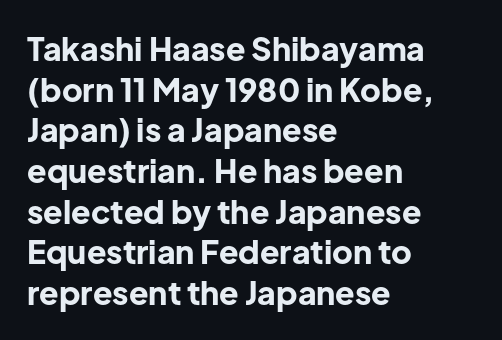
The image shows 32 px bold sans-serif type, upright; set left-aligned, normal line spacing (1.27x), normal letter spacing, not underlined; low stroke contrast and a medium x-height.
